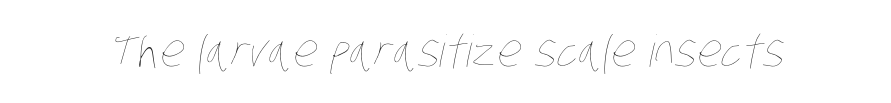
Descenders hang freely into open space. Ink coverage per letter is moderate at most. Looks like regular typesetting: each glyph gets only the width it needs. Each word holds together tightly as a unit, with standard inter-letter gaps.
